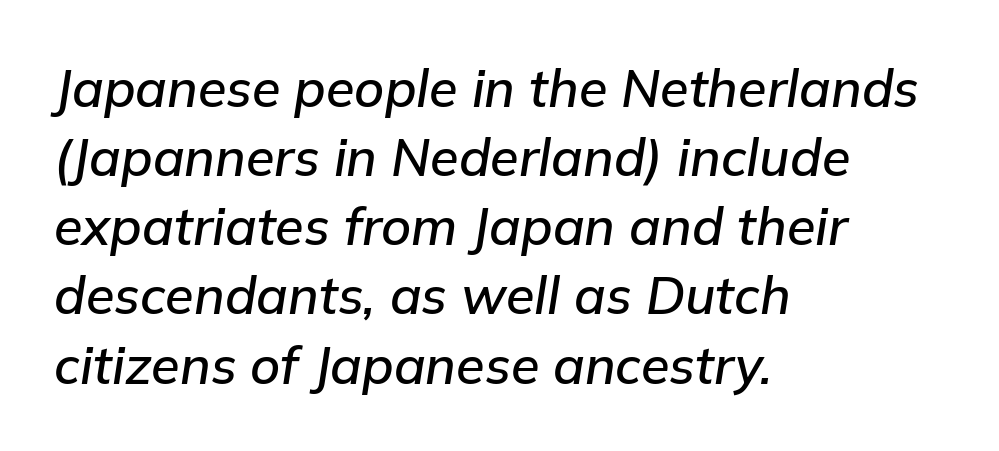
The image shows 52 px text type, italic (leaning right); set left-aligned, normal line spacing (1.33x), normal letter spacing, not underlined; low stroke contrast and a medium x-height.
